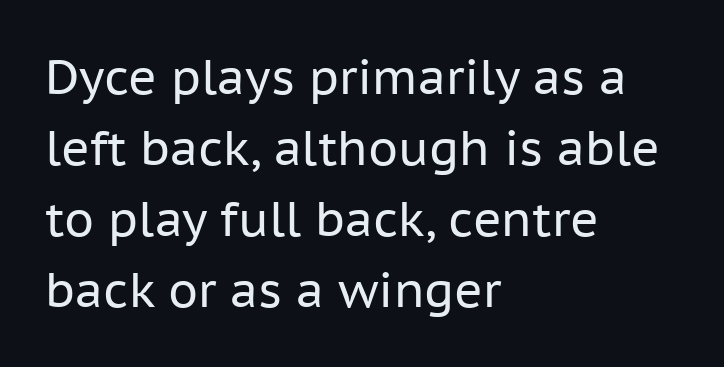
Q: Is the text bold? A: No.
Q: Is the text italic (slanted)? A: No, it is upright.
Q: Is the typeface a serif or a sans-serif typeface? A: Sans-serif.
Q: Is the text underlined? A: No.
Q: How is the paragraph aligned? A: Left-aligned.
Q: Is the spacing between letters normal or unusually wide? A: Normal.
Q: Is the spacing between lines tight, normal or loose? A: Normal.
Q: Width (condensed, normal, or wide)? A: Normal.
Q: Stroke contrast? A: Low.
Q: x-height? A: Medium.
Q: Monospaced? A: No.
